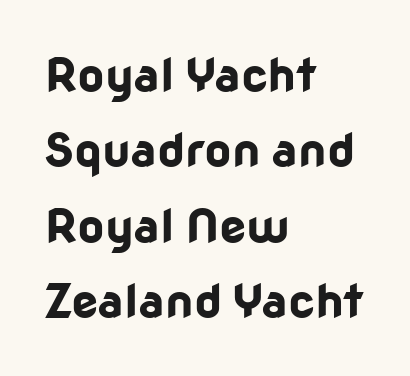
Is the letter spacing exaggerated? No — it looks like the ordinary default. The characters display no serif detailing; their extremities are plain. Has an underline been added? It has not. Here the designer chose a conventional face with non-uniform glyph widths.
